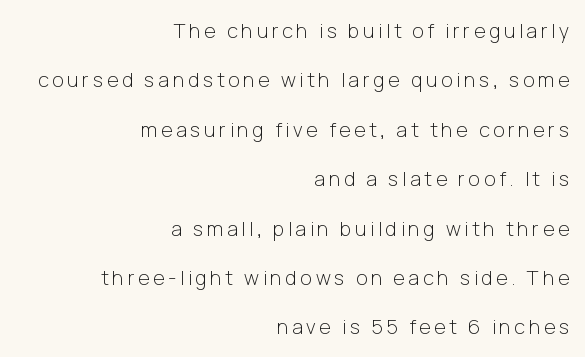
{"italic": "no", "bold": "no", "underline": "no", "align": "right", "line_spacing": "loose", "line_spacing_ratio": 2.47, "glyph_px": 20}
